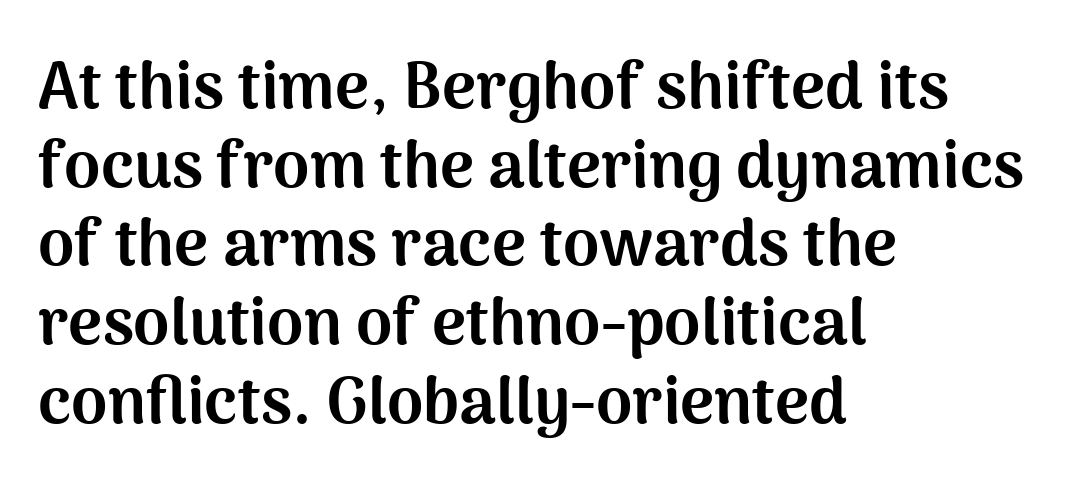
The paragraph has a hard left edge and a soft right edge. Rendered with straight, roman letterforms. No extra tracking has been applied to these lines. Proportional: the letters do not fall into vertical columns.
